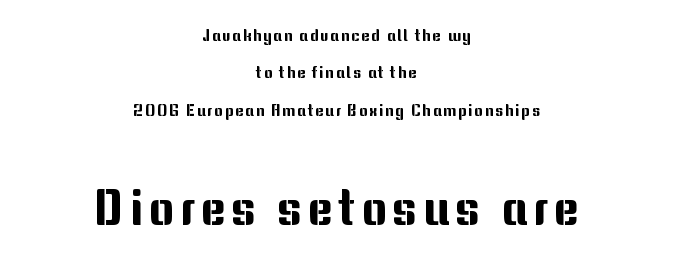
Q: Is the text italic (slanted)? A: No, it is upright.
Q: Is the typeface a serif or a sans-serif typeface? A: Sans-serif.
Q: Is the text underlined? A: No.
Q: How is the paragraph aligned? A: Centered.
Q: Is the spacing between lines tight, normal or loose? A: Loose.
Q: Which block of text is set in a larger size, the first (top) or the second (bottom)? A: The second (bottom) one.
Q: Width (condensed, normal, or wide)? A: Normal.
Q: Stroke contrast? A: Medium.
Q: x-height? A: Medium.
Q: Monospaced? A: No.
